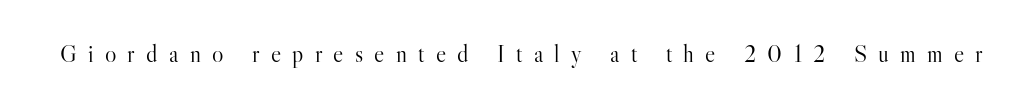
Q: Is the text bold? A: No.
Q: Is the text italic (slanted)? A: No, it is upright.
Q: Is the text underlined? A: No.
Q: Is the spacing between letters normal or unusually wide? A: Unusually wide.
